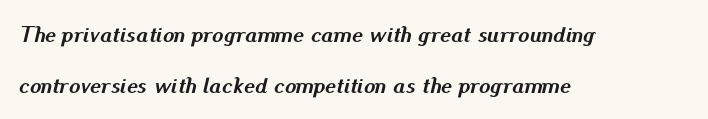
{"italic": "yes", "lean": "right", "slant_degrees": 13, "bold": "yes", "underline": "no", "align": "left", "line_spacing": "loose", "line_spacing_ratio": 2.22, "letter_spacing": "normal", "letter_spacing_em": 0.0, "glyph_px": 23}
